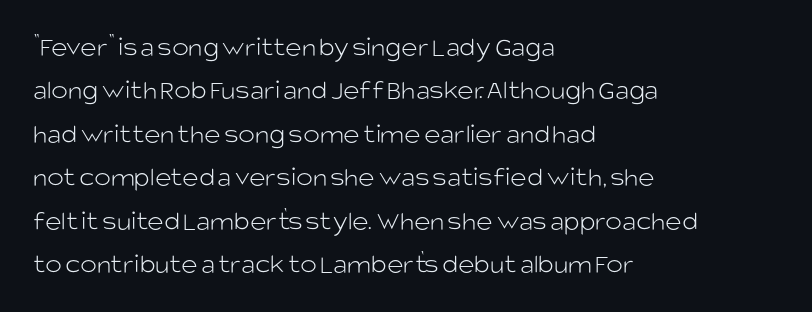
Is the letter spacing exaggerated? No — it looks like the ordinary default. These lines were composed using upright roman letters. The area under the type is left untouched. The weight tops out at a normal text grade.
